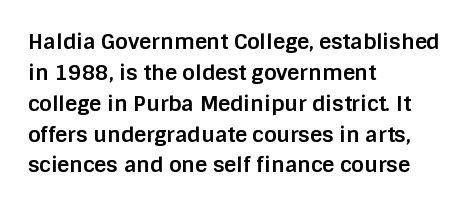
{"italic": "no", "bold": "yes", "underline": "no", "align": "left", "line_spacing": "normal", "line_spacing_ratio": 1.47, "letter_spacing": "normal", "letter_spacing_em": 0.0, "glyph_px": 21}
